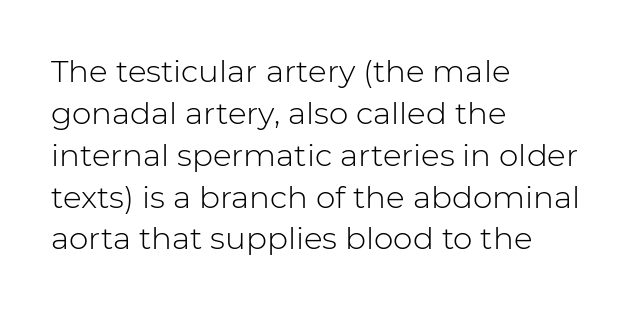
{"serif": "no", "italic": "no", "bold": "no", "weight": "light", "width": "normal", "stroke_contrast": "low", "x_height": "medium", "monospaced": "no", "underline": "no", "align": "left", "line_spacing": "normal", "line_spacing_ratio": 1.35, "letter_spacing": "normal", "letter_spacing_em": 0.0, "glyph_px": 31}
